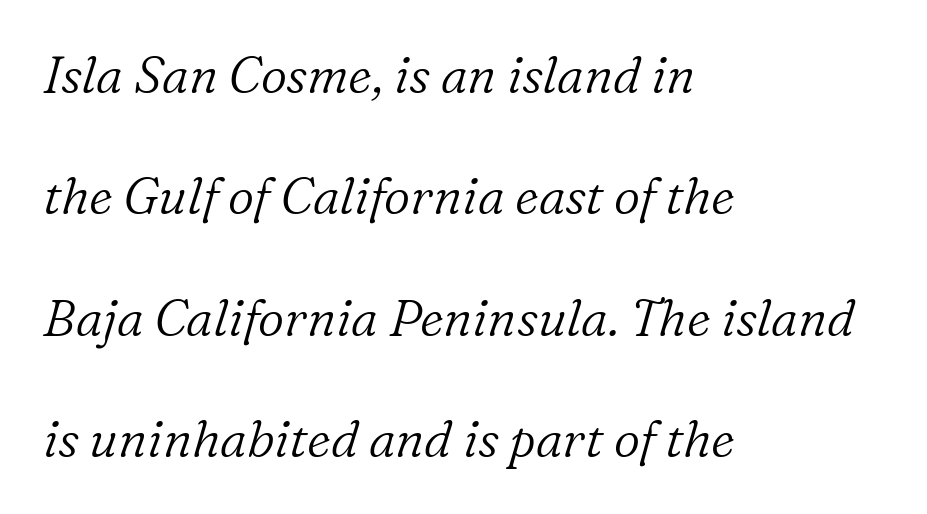
Here the designer chose a conventional face with non-uniform glyph widths. If you measured baseline to baseline, you'd find a long distance. Notice how the passage keeps a crisp vertical edge on the left only. This reads as an unemphasized weight, regular at the heaviest. Tracking value appears to be zero — textbook default spacing.
